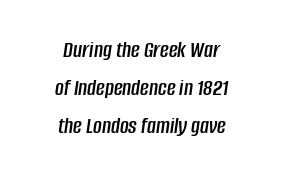
Q: Is the text italic (slanted)? A: Yes, it leans right by about 8 degrees.
Q: Is the text underlined? A: No.
Q: How is the paragraph aligned? A: Centered.
Q: Is the spacing between letters normal or unusually wide? A: Normal.
Q: Is the spacing between lines tight, normal or loose? A: Normal.
